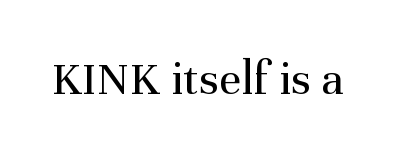
{"serif": "yes", "italic": "no", "bold": "no", "weight": "regular", "width": "normal", "stroke_contrast": "medium", "x_height": "medium", "monospaced": "no", "underline": "no", "letter_spacing": "normal", "letter_spacing_em": 0.0, "glyph_px": 49}
